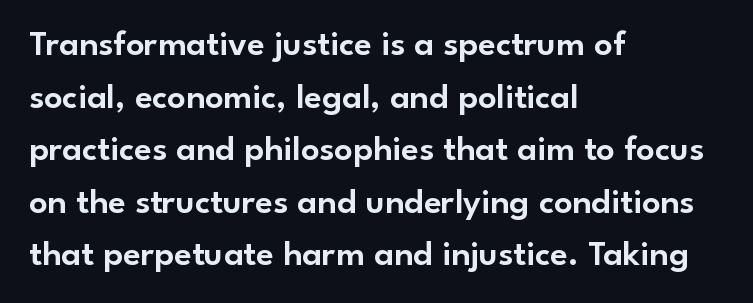
{"serif": "no", "italic": "no", "width": "normal", "stroke_contrast": "low", "x_height": "small", "monospaced": "no", "underline": "no", "align": "left", "line_spacing": "normal", "line_spacing_ratio": 1.46, "letter_spacing": "normal", "letter_spacing_em": 0.0, "glyph_px": 36}
